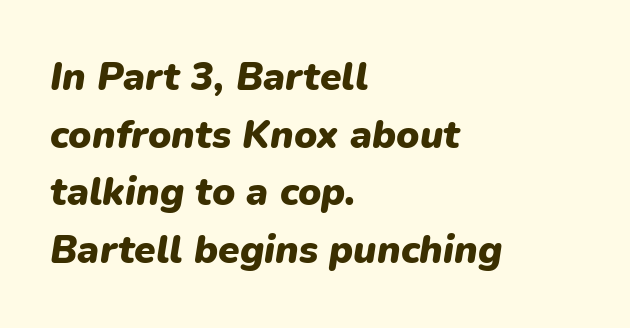
{"italic": "yes", "lean": "right", "slant_degrees": 9, "bold": "yes", "weight": "heavy", "width": "normal", "stroke_contrast": "low", "x_height": "medium", "monospaced": "no", "underline": "no", "align": "left", "line_spacing": "normal", "line_spacing_ratio": 1.48, "letter_spacing": "normal", "letter_spacing_em": 0.0, "glyph_px": 39}
